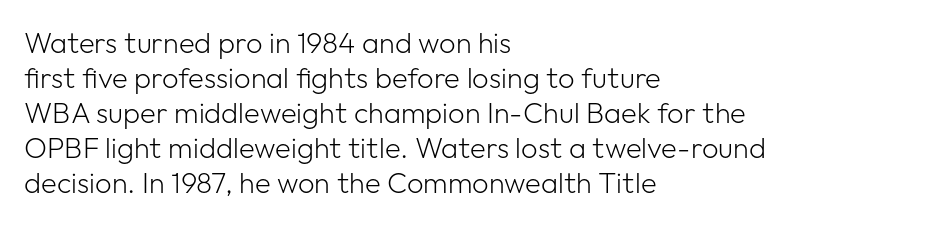
Only glyphs here, with clear space below each row. The typesetter chose a ragged-right arrangement here. This sample has the flowing, uneven cadence of proportional lettering. This sample uses plain, unmodified letter spacing.
